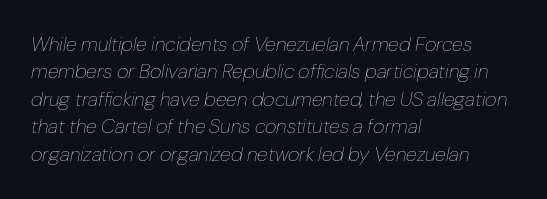
The image shows 20 px text type, italic (leaning right); set left-aligned, normal line spacing (1.37x), normal letter spacing, not underlined.
